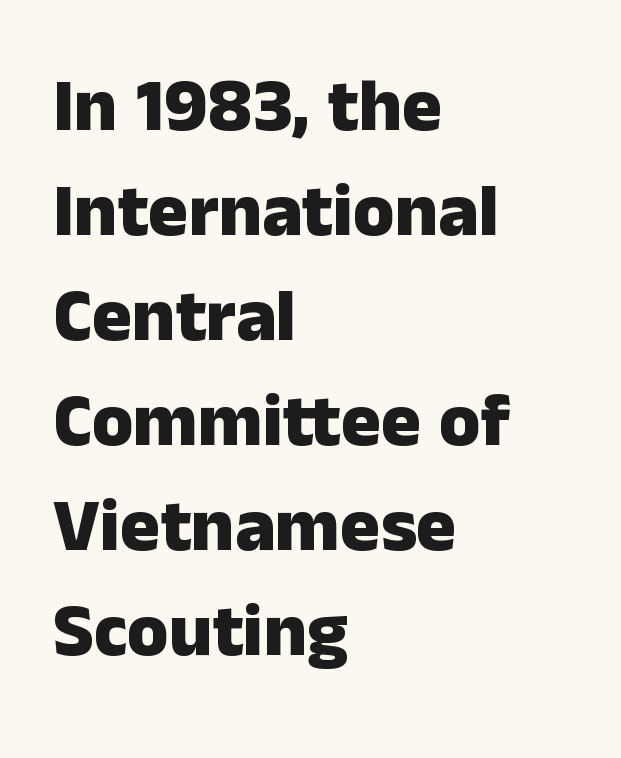
The image shows 75 px heavy sans-serif type, upright; set left-aligned, normal line spacing (1.4x), normal letter spacing, not underlined; low stroke contrast and a medium x-height.
